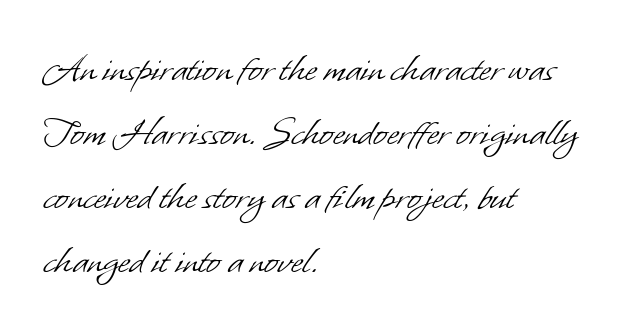
{"serif": "no", "bold": "no", "weight": "light", "width": "normal", "stroke_contrast": "low", "x_height": "small", "monospaced": "no", "underline": "no", "align": "left", "line_spacing": "normal", "line_spacing_ratio": 1.56, "letter_spacing": "normal", "letter_spacing_em": 0.0, "glyph_px": 41}
